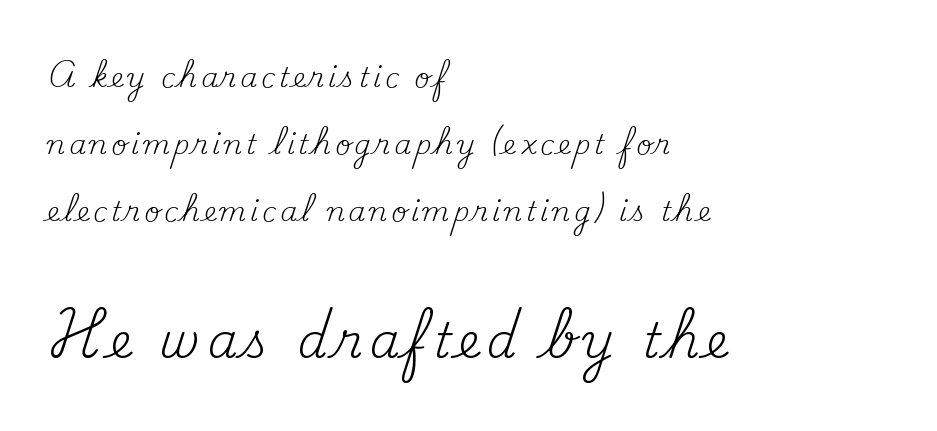
The image shows 48 px regular-weight serif type; set left-aligned, loose line spacing (2.49x), not underlined; the second (bottom) block is 1.78x larger; medium stroke contrast and a small x-height.
